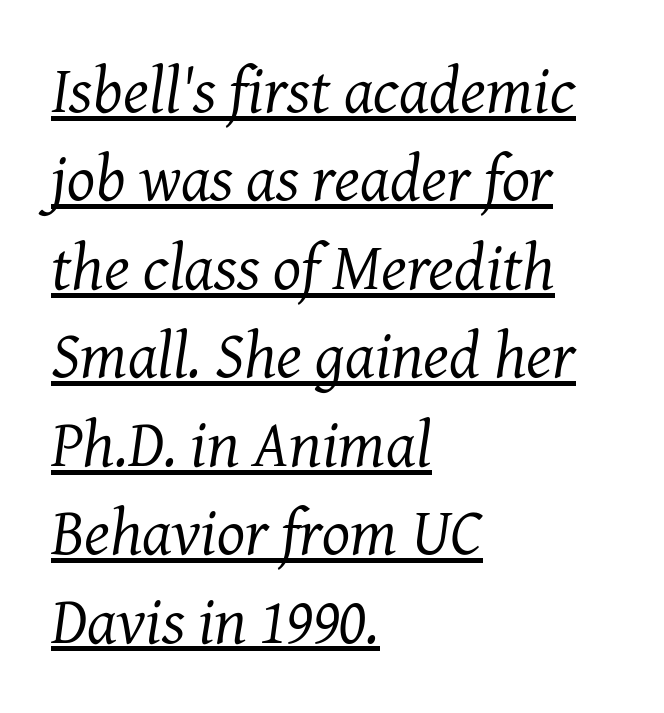
The image shows 66 px regular-weight serif type, italic (leaning right); set left-aligned, normal line spacing (1.34x), normal letter spacing, underlined; medium stroke contrast and a medium x-height.
